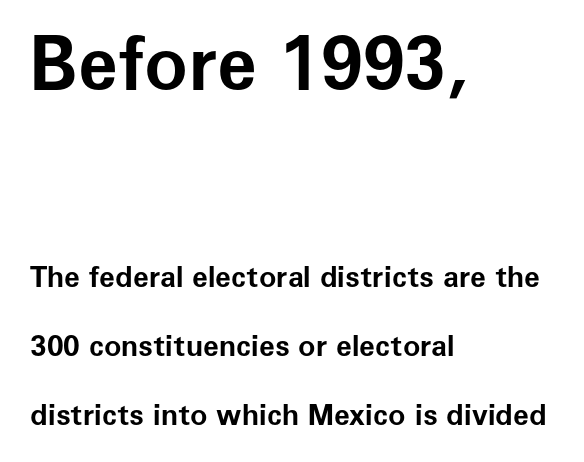
The image shows 73 px bold sans-serif type, upright; set left-aligned, loose line spacing (2.39x), normal letter spacing, not underlined; the first (top) block is 2.52x larger; low stroke contrast and a medium x-height.
